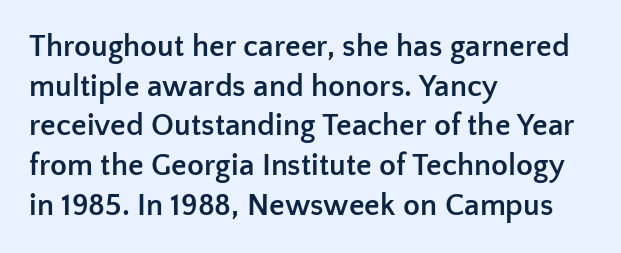
This rendering uses left alignment, leaving the right contour irregular. Here the glyphs are tracked normally, forming tight word shapes. Regarding leading, the lines here are spaced in the standard way. In terms of weight, the rendering is a true, heavy bold. Do the letters lean? They stand straight. Proportional: the letters do not fall into vertical columns.
